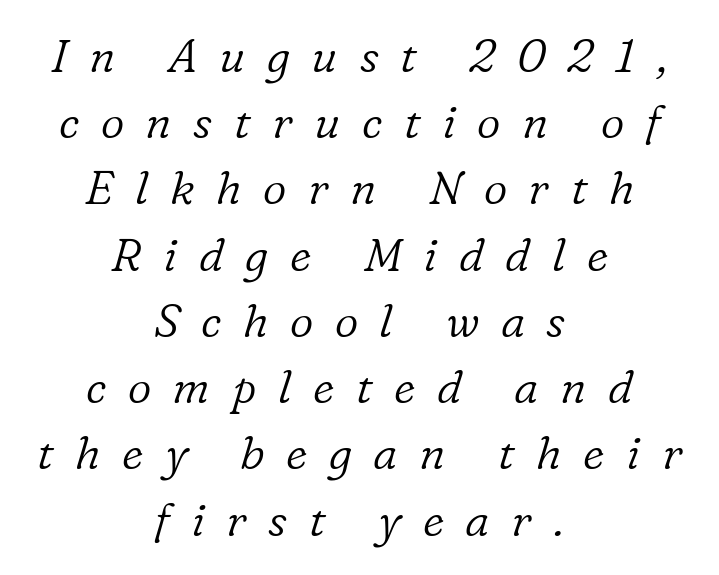
Students, observe: this is what conventionally led text looks like. The letters advance in unequal steps, a hallmark of proportional type. Posture: slanted. This reads as an unemphasized weight, regular at the heaviest.
